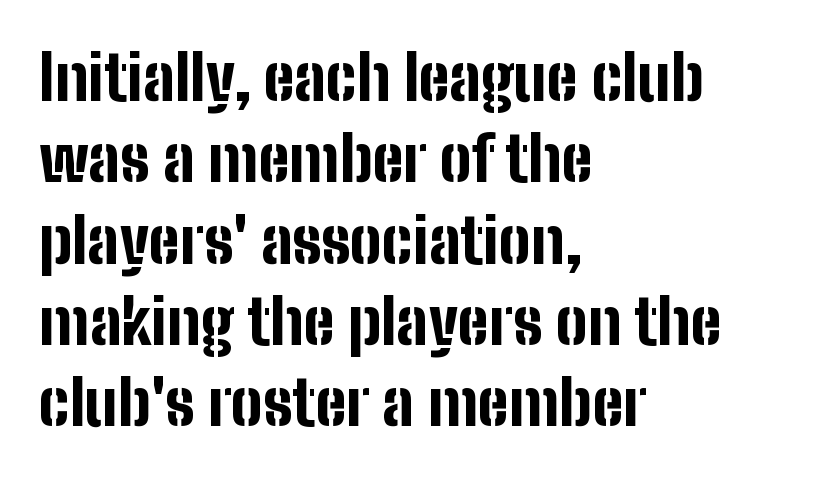
Quick note: not italic, upright. This sample has the flowing, uneven cadence of proportional lettering. Note: no serifs on the glyphs. A typesetter would call this leading conventional body-copy spacing.
